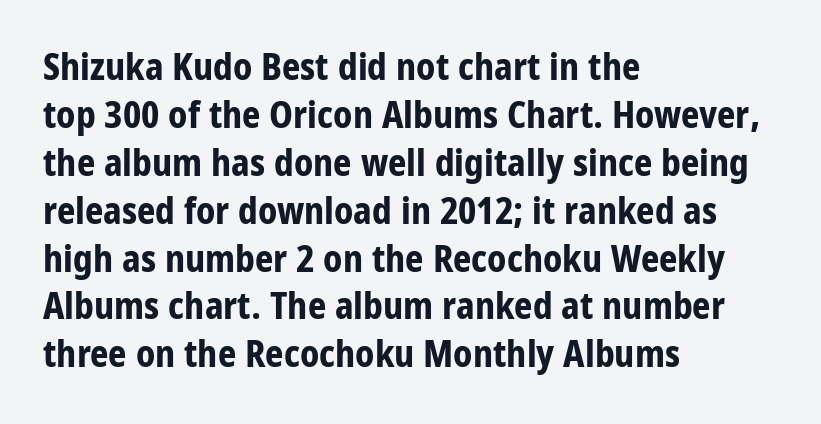
Q: Is the text bold? A: Yes.
Q: Is the text italic (slanted)? A: No, it is upright.
Q: Is the typeface a serif or a sans-serif typeface? A: Sans-serif.
Q: Is the text underlined? A: No.
Q: How is the paragraph aligned? A: Left-aligned.
Q: Is the spacing between letters normal or unusually wide? A: Normal.
Q: Is the spacing between lines tight, normal or loose? A: Normal.
Q: Width (condensed, normal, or wide)? A: Condensed.
Q: Stroke contrast? A: Low.
Q: x-height? A: Large.
Q: Monospaced? A: No.
